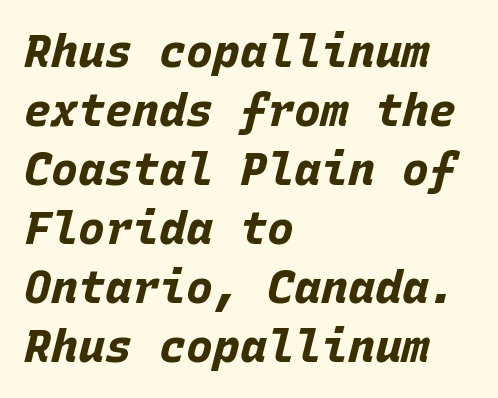
{"italic": "yes", "lean": "right", "slant_degrees": 15, "bold": "yes", "weight": "bold", "width": "normal", "stroke_contrast": "low", "x_height": "large", "monospaced": "yes", "underline": "no", "align": "left", "line_spacing": "normal", "line_spacing_ratio": 1.31, "letter_spacing": "normal", "letter_spacing_em": 0.0, "glyph_px": 45}
